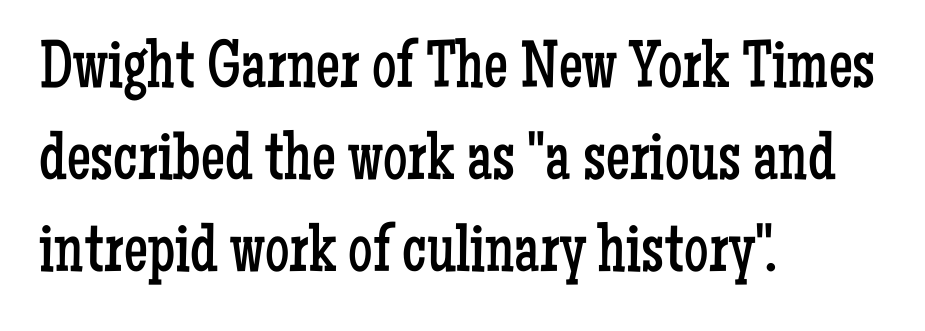
Q: Is the text bold? A: No.
Q: Is the text italic (slanted)? A: No, it is upright.
Q: Is the typeface a serif or a sans-serif typeface? A: Serif.
Q: Is the text underlined? A: No.
Q: How is the paragraph aligned? A: Left-aligned.
Q: Is the spacing between letters normal or unusually wide? A: Normal.
Q: Is the spacing between lines tight, normal or loose? A: Normal.
Q: Width (condensed, normal, or wide)? A: Condensed.
Q: Stroke contrast? A: Low.
Q: x-height? A: Medium.
Q: Monospaced? A: No.
